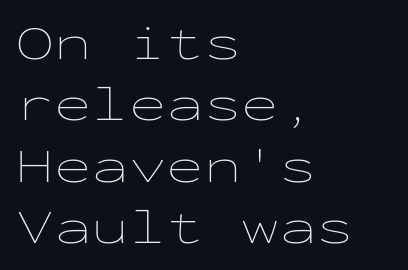
The image shows 50 px thin, wide type, upright, monospaced; set left-aligned, line spacing 1.23x, normal letter spacing, not underlined; low stroke contrast and a medium x-height.
